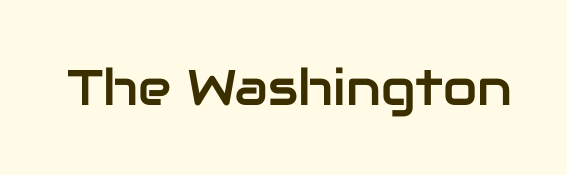
Q: Is the text italic (slanted)? A: No, it is upright.
Q: Is the typeface a serif or a sans-serif typeface? A: Sans-serif.
Q: Is the text underlined? A: No.
Q: Is the spacing between letters normal or unusually wide? A: Normal.
Q: Width (condensed, normal, or wide)? A: Normal.
Q: Stroke contrast? A: Low.
Q: x-height? A: Medium.
Q: Monospaced? A: No.
